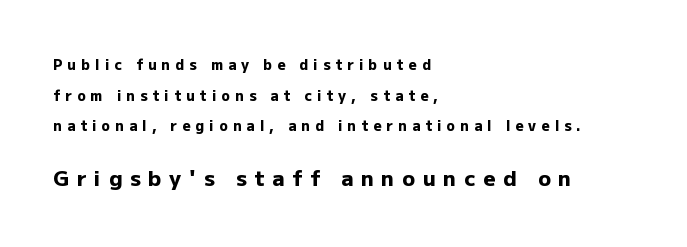
The image shows 21 px bold type, upright; set left-aligned, loose line spacing (2.18x), unusually wide letter spacing (+0.37 em), not underlined; the second (bottom) block is 1.5x larger.
